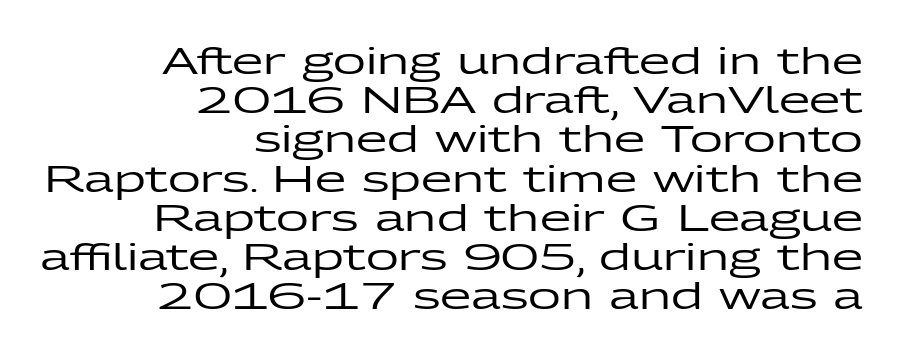
Q: Is the text italic (slanted)? A: No, it is upright.
Q: Is the typeface a serif or a sans-serif typeface? A: Sans-serif.
Q: Is the text underlined? A: No.
Q: How is the paragraph aligned? A: Right-aligned.
Q: Is the spacing between letters normal or unusually wide? A: Normal.
Q: Is the spacing between lines tight, normal or loose? A: Tight.
Q: Width (condensed, normal, or wide)? A: Wide.
Q: Stroke contrast? A: Low.
Q: x-height? A: Medium.
Q: Monospaced? A: No.
